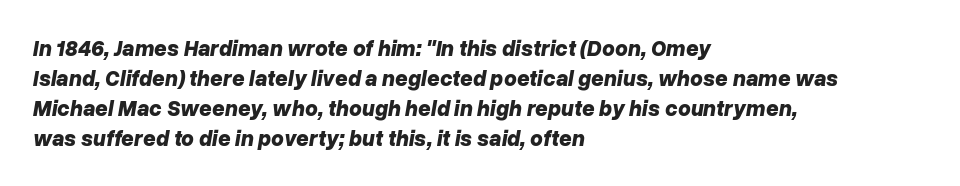
Q: Is the text bold? A: Yes.
Q: Is the text italic (slanted)? A: Yes, it leans right by about 10 degrees.
Q: Is the text underlined? A: No.
Q: How is the paragraph aligned? A: Left-aligned.
Q: Is the spacing between letters normal or unusually wide? A: Normal.
Q: Is the spacing between lines tight, normal or loose? A: Normal.
